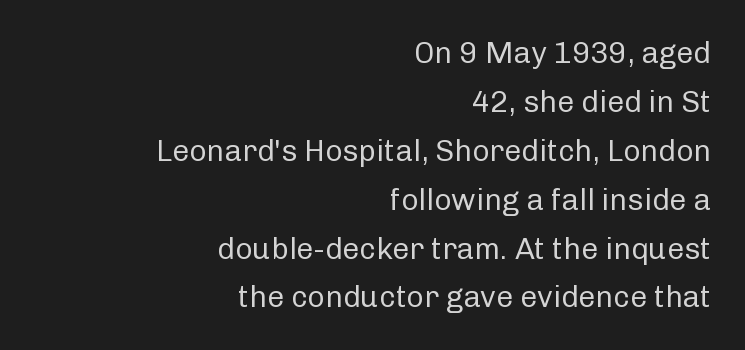
Q: Is the text bold? A: No.
Q: Is the text italic (slanted)? A: No, it is upright.
Q: Is the typeface a serif or a sans-serif typeface? A: Sans-serif.
Q: Is the text underlined? A: No.
Q: How is the paragraph aligned? A: Right-aligned.
Q: Is the spacing between letters normal or unusually wide? A: Normal.
Q: Is the spacing between lines tight, normal or loose? A: Normal.
Q: Width (condensed, normal, or wide)? A: Normal.
Q: Stroke contrast? A: Low.
Q: x-height? A: Medium.
Q: Monospaced? A: No.
